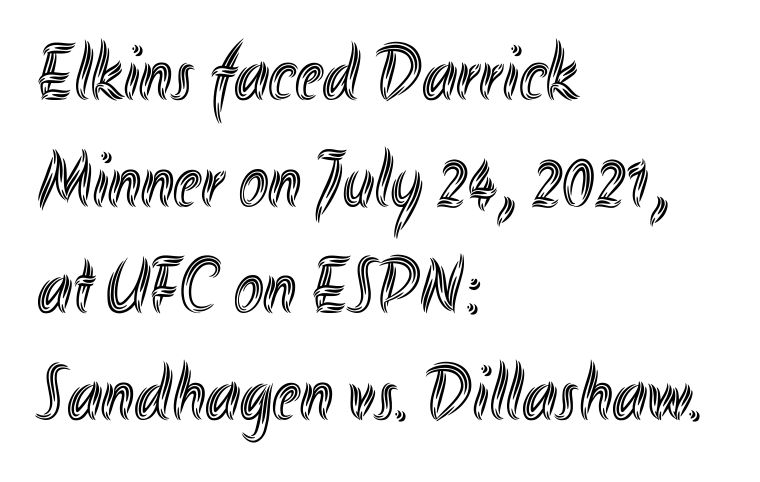
Whoever set this chose a conventional vertical rhythm. The horizontal fit of the characters is conventional and even. Varying glyph widths throughout — classic text-font behaviour. The ragged edge is on the right, which tells us the setting is flush left. The gap between lines stays unmarked.
